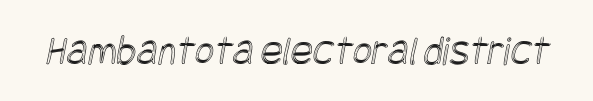
{"width": "condensed", "x_height": "large", "underline": "no", "letter_spacing": "normal", "letter_spacing_em": 0.0, "glyph_px": 42}
